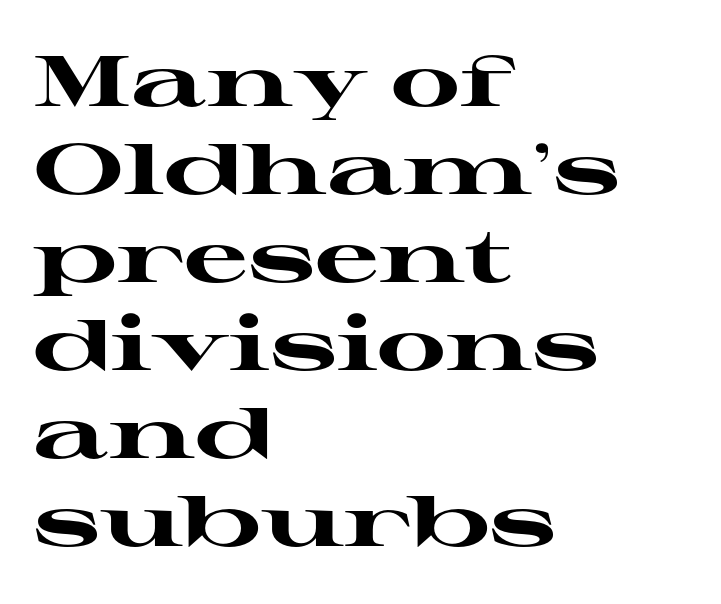
Here the glyphs are tracked normally, forming tight word shapes. The rendering anchors every line to the left-hand side. The letters advance in unequal steps, a hallmark of proportional type. The lettering stays uniformly vertical, giving the passage a roman look. The glyphs in this specimen are seriffed.
